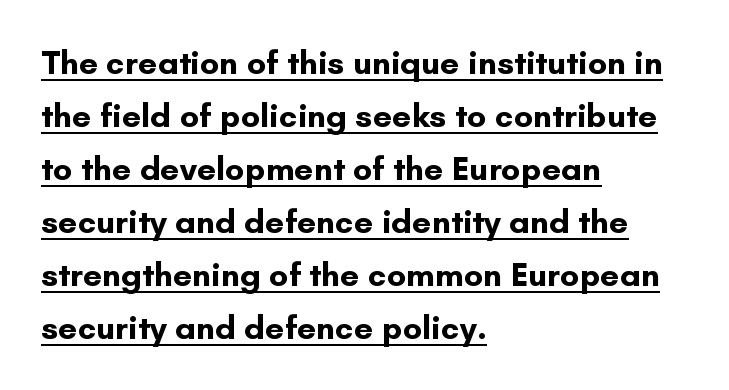
{"serif": "no", "italic": "no", "bold": "yes", "weight": "bold", "width": "normal", "stroke_contrast": "low", "x_height": "small", "monospaced": "no", "underline": "yes", "align": "left", "line_spacing": "normal", "line_spacing_ratio": 1.56, "letter_spacing": "normal", "letter_spacing_em": 0.0, "glyph_px": 34}
